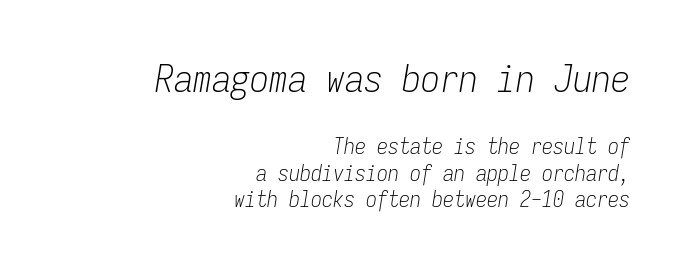
The image shows 38 px light, condensed type, italic (leaning right), monospaced; set right-aligned, line spacing 1.22x, normal letter spacing, not underlined; the first (top) block is 1.73x larger; low stroke contrast and a medium x-height.
